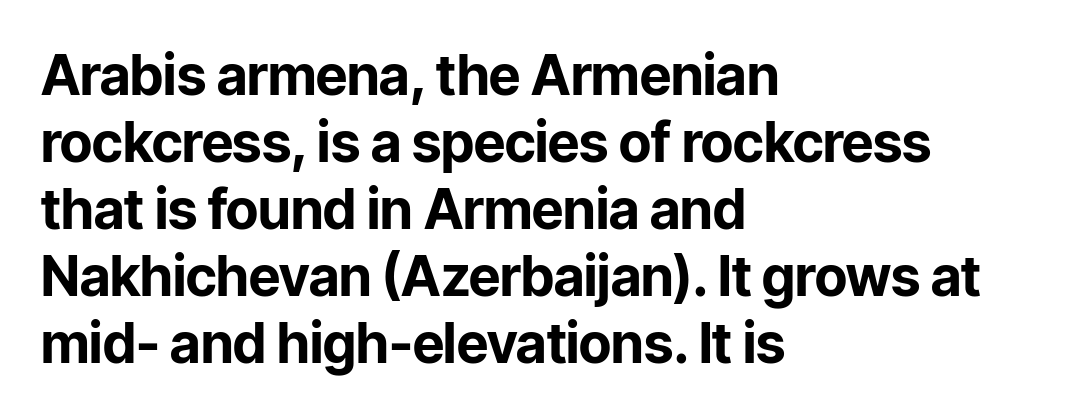
{"serif": "no", "italic": "no", "bold": "yes", "weight": "bold", "width": "normal", "stroke_contrast": "low", "x_height": "medium", "monospaced": "no", "underline": "no", "align": "left", "line_spacing_ratio": 1.22, "letter_spacing": "normal", "letter_spacing_em": 0.0, "glyph_px": 55}
